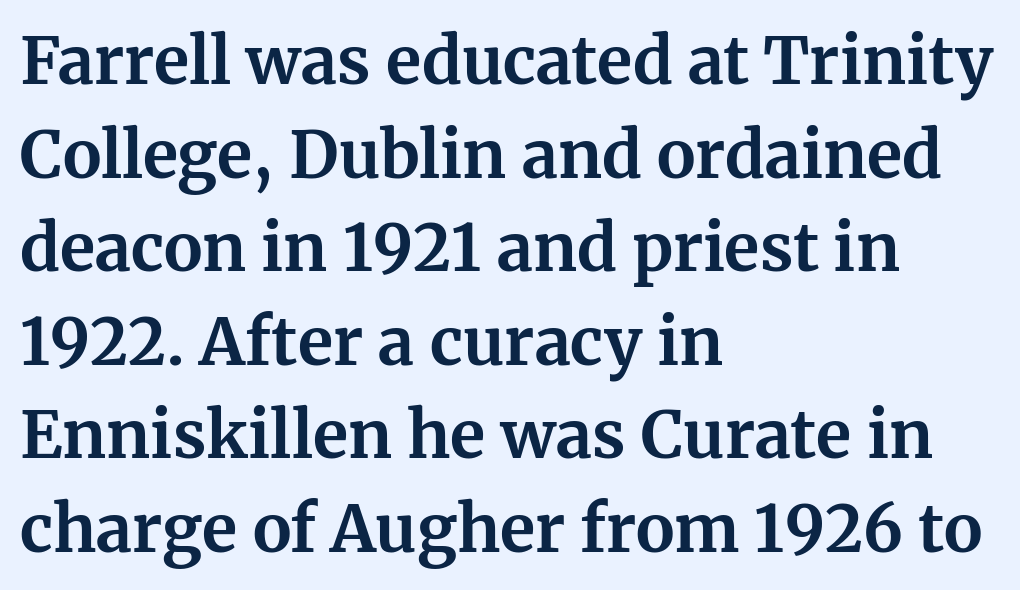
The image shows 65 px bold serif type, upright; set left-aligned, normal line spacing (1.44x), normal letter spacing, not underlined; medium stroke contrast and a medium x-height.
